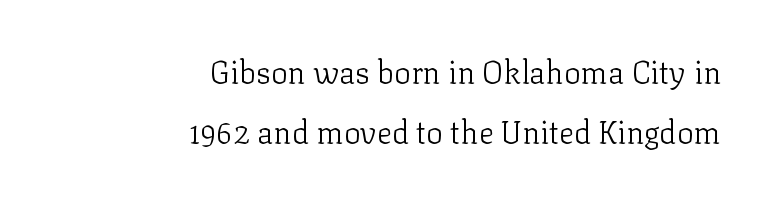
Think of a printed novel: that variable character pitch is what you see here. Weight: regular or lighter. Baseline-to-baseline distance is far greater than the letter height. The letters stand upright; this is a roman face.
